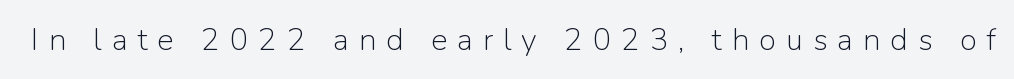
Is this a fixed-width face? No — the glyphs have proportional, varying widths. These glyphs show unthickened strokes, regular width or finer. Only glyphs here, with clear space below each row. The passage shown has open, widely tracked lettering throughout. Every character sits straight up, as roman type does. Check where the strokes stop: nothing finishes them off — pure sans.
